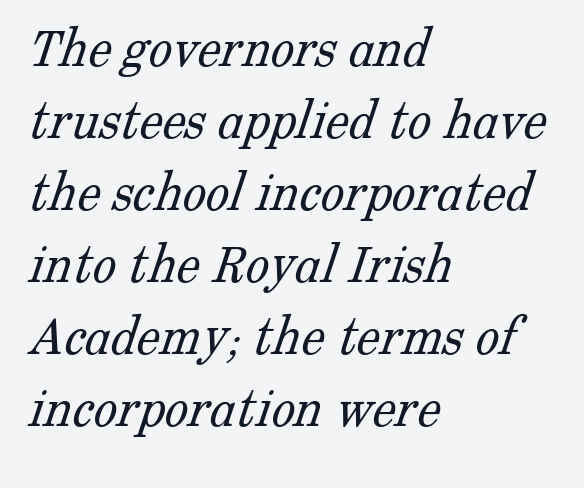
Q: Is the text bold? A: No.
Q: Is the typeface a serif or a sans-serif typeface? A: Serif.
Q: Is the text underlined? A: No.
Q: How is the paragraph aligned? A: Left-aligned.
Q: Is the spacing between letters normal or unusually wide? A: Normal.
Q: Width (condensed, normal, or wide)? A: Normal.
Q: Stroke contrast? A: Low.
Q: x-height? A: Medium.
Q: Monospaced? A: No.
